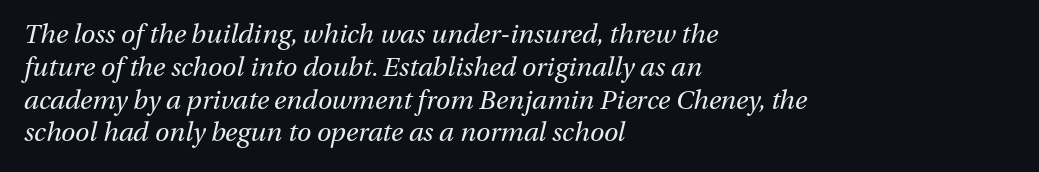
The image shows 26 px text type, italic (leaning right); set left-aligned, normal line spacing (1.26x), normal letter spacing, not underlined.
